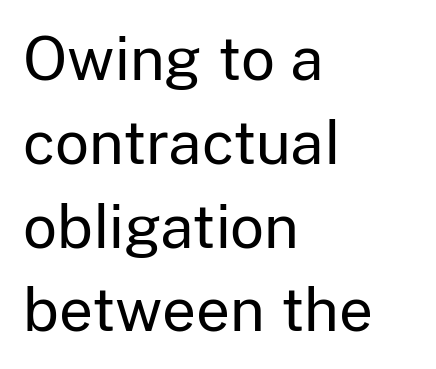
These glyphs show unthickened strokes, regular width or finer. One-word summary of the alignment: left. Compared with typical body copy, the letter spacing here is the same. A normal amount of white space separates one row of letters from the next.
